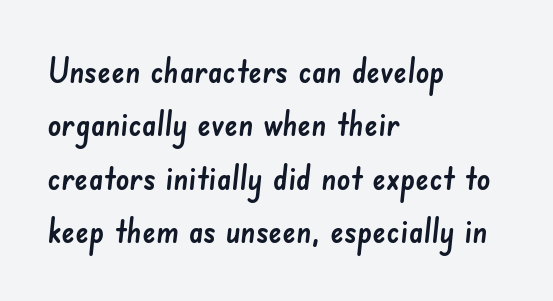
The image shows 34 px sans-serif type; set left-aligned, normal line spacing (1.57x), normal letter spacing, not underlined; low stroke contrast and a small x-height.
